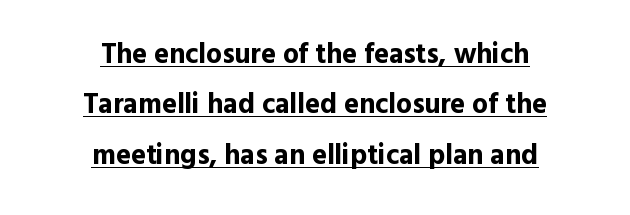
The image shows 28 px bold sans-serif type, upright; set centered, line spacing 1.8x, normal letter spacing, underlined; a medium x-height.
